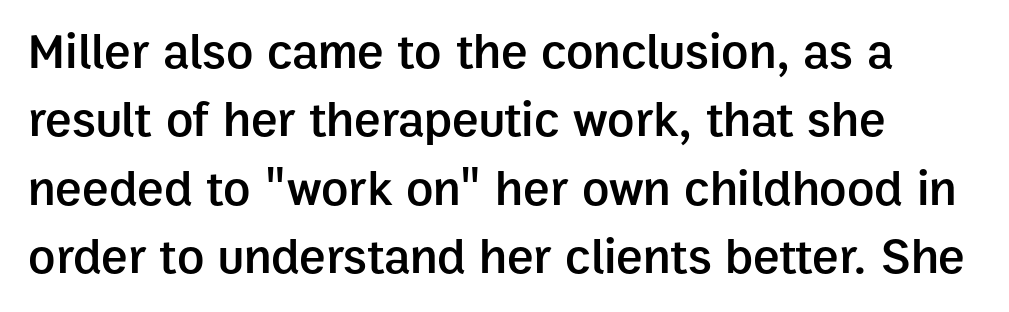
{"serif": "no", "italic": "no", "bold": "semi", "weight": "semibold", "width": "normal", "stroke_contrast": "low", "x_height": "medium", "monospaced": "no", "underline": "no", "align": "left", "line_spacing": "normal", "line_spacing_ratio": 1.37, "letter_spacing": "normal", "letter_spacing_em": 0.0, "glyph_px": 50}
